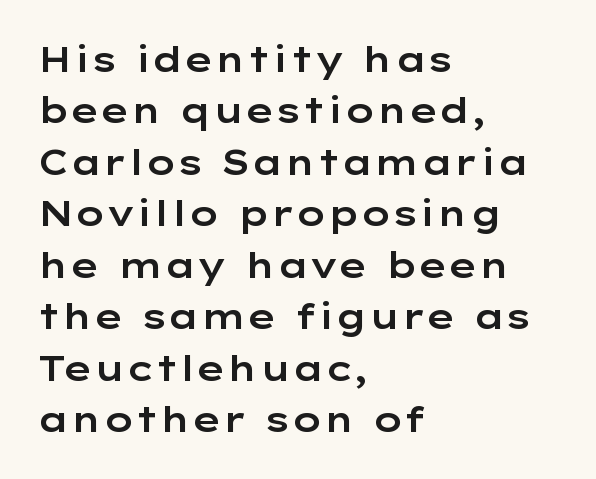
No word sits above an underline. The rendering uses natural spacing where letterforms have individual widths. Tracking here is standard; glyphs follow each other at the usual distance. Unlike a traditional serif, this face leaves its strokes unadorned. This is roman type, the default non-slanted kind.
